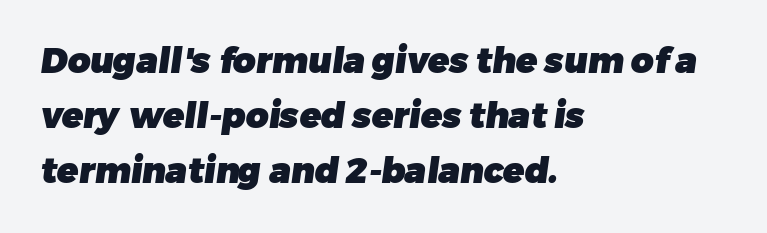
The ragged edge is on the right, which tells us the setting is flush left. Observe the ordinary spacing: letters are neighbours, not strangers. I'd call this a sans setting — the letters go barefoot. The letters are bold, with thick, heavy strokes.
